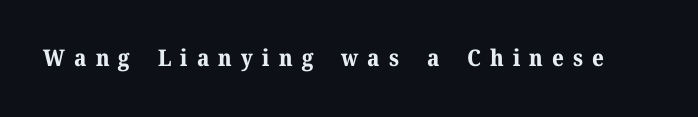
The image shows 23 px bold type, upright; set unusually wide letter spacing (+0.4 em), not underlined.
